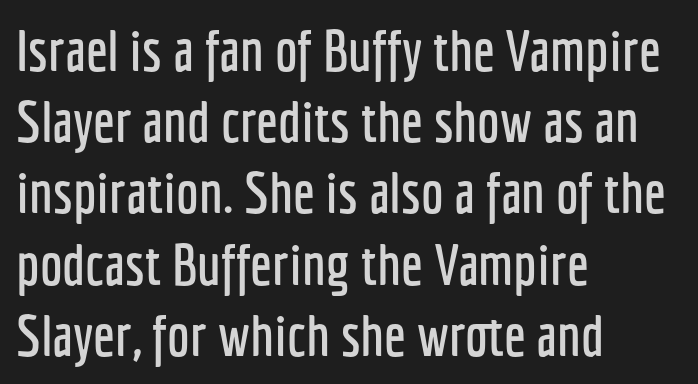
Does extra space separate the letters? No, they use regular spacing. Varying glyph widths throughout — classic text-font behaviour. Regular leading. The letters stand straight up with perfectly vertical stems. This sample uses a sans-serif face. Underline: absent.
